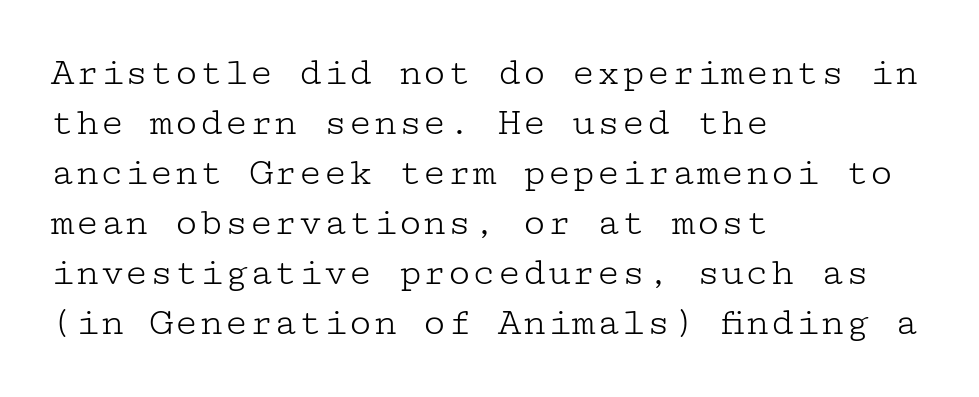
{"serif": "yes", "italic": "no", "bold": "no", "weight": "light", "width": "wide", "stroke_contrast": "low", "x_height": "medium", "underline": "no", "align": "left", "line_spacing_ratio": 1.22, "letter_spacing": "normal", "letter_spacing_em": 0.0, "glyph_px": 41}
